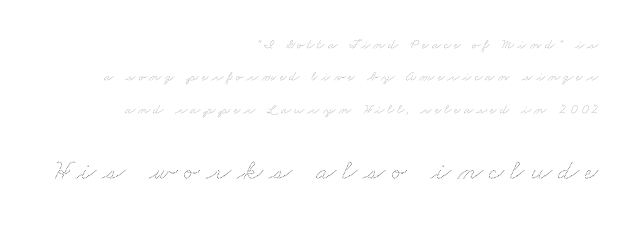
The image shows 29 px thin, wide type; set right-aligned, loose line spacing (2.32x), unusually wide letter spacing (+0.22 em), not underlined; the second (bottom) block is 2.07x larger; medium stroke contrast and a small x-height.
